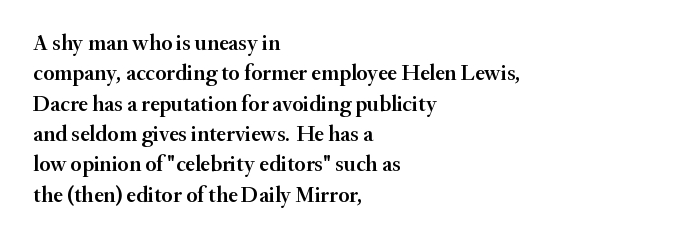
Q: Is the text bold? A: Semi-bold.
Q: Is the text italic (slanted)? A: No, it is upright.
Q: Is the text underlined? A: No.
Q: How is the paragraph aligned? A: Left-aligned.
Q: Is the spacing between letters normal or unusually wide? A: Normal.
Q: Is the spacing between lines tight, normal or loose? A: Normal.
